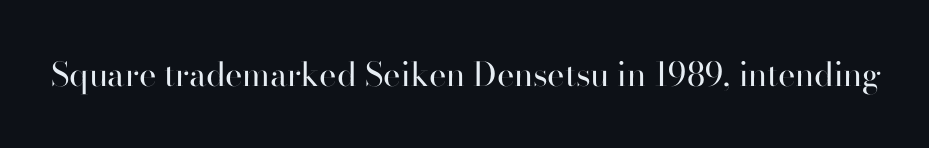
Heft: none added — not bold. Notice how the stems are strictly vertical — no italics here. Letterform terminals end flat and unadorned throughout the passage. Tracking value appears to be zero — textbook default spacing.
